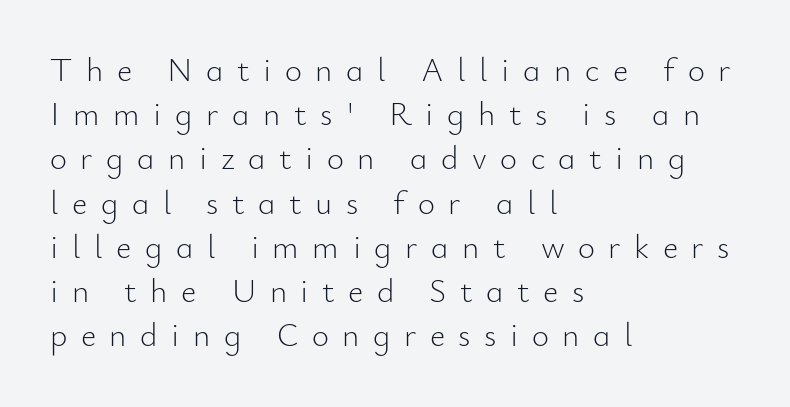
{"serif": "no", "italic": "no", "bold": "no", "weight": "light", "width": "normal", "stroke_contrast": "low", "x_height": "small", "monospaced": "no", "underline": "no", "align": "left", "line_spacing": "normal", "line_spacing_ratio": 1.34, "letter_spacing": "wide", "letter_spacing_em": 0.41, "glyph_px": 33}
